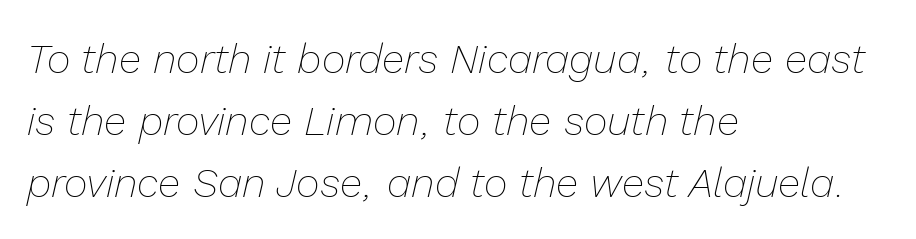
{"italic": "yes", "lean": "right", "slant_degrees": 13, "bold": "no", "weight": "thin", "width": "normal", "stroke_contrast": "low", "x_height": "medium", "monospaced": "no", "underline": "no", "align": "left", "line_spacing": "normal", "line_spacing_ratio": 1.51, "letter_spacing": "normal", "letter_spacing_em": 0.0, "glyph_px": 41}
